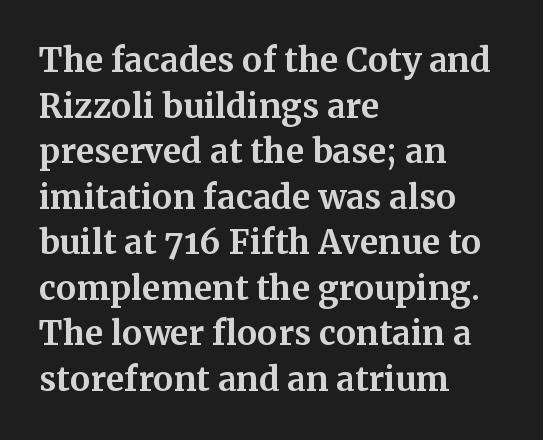
{"serif": "yes", "italic": "no", "bold": "yes", "weight": "bold", "width": "normal", "stroke_contrast": "medium", "x_height": "medium", "monospaced": "no", "underline": "no", "align": "left", "line_spacing": "normal", "line_spacing_ratio": 1.38, "letter_spacing": "normal", "letter_spacing_em": 0.0, "glyph_px": 33}
